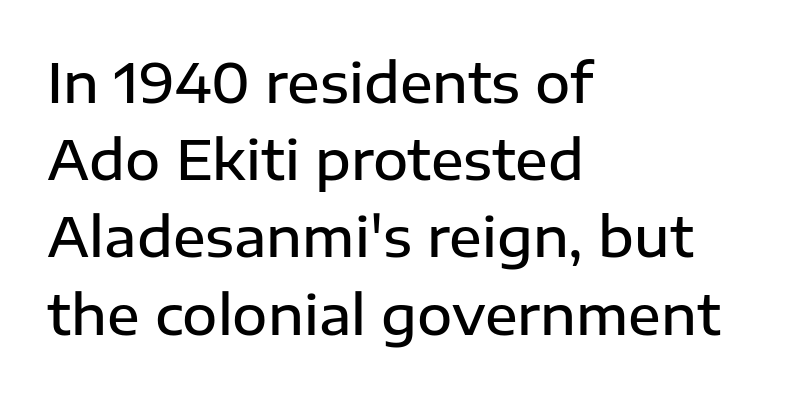
Q: Is the text bold? A: Semi-bold.
Q: Is the text italic (slanted)? A: No, it is upright.
Q: Is the typeface a serif or a sans-serif typeface? A: Sans-serif.
Q: Is the text underlined? A: No.
Q: How is the paragraph aligned? A: Left-aligned.
Q: Is the spacing between letters normal or unusually wide? A: Normal.
Q: Is the spacing between lines tight, normal or loose? A: Normal.
Q: Width (condensed, normal, or wide)? A: Normal.
Q: Stroke contrast? A: Low.
Q: x-height? A: Medium.
Q: Monospaced? A: No.
